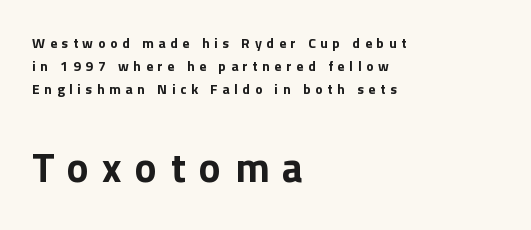
Q: Is the text bold? A: Yes.
Q: Is the text italic (slanted)? A: No, it is upright.
Q: Is the typeface a serif or a sans-serif typeface? A: Sans-serif.
Q: Is the text underlined? A: No.
Q: How is the paragraph aligned? A: Left-aligned.
Q: Is the spacing between letters normal or unusually wide? A: Unusually wide.
Q: Is the spacing between lines tight, normal or loose? A: Normal.
Q: Which block of text is set in a larger size, the first (top) or the second (bottom)? A: The second (bottom) one.
Q: Width (condensed, normal, or wide)? A: Normal.
Q: x-height? A: Medium.
Q: Monospaced? A: No.
